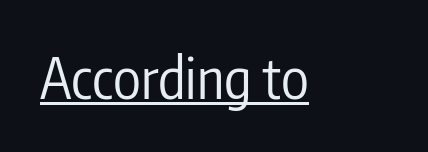
Q: Is the text bold? A: No.
Q: Is the text italic (slanted)? A: No, it is upright.
Q: Is the typeface a serif or a sans-serif typeface? A: Sans-serif.
Q: Is the text underlined? A: Yes.
Q: Is the spacing between letters normal or unusually wide? A: Normal.
Q: Width (condensed, normal, or wide)? A: Condensed.
Q: Stroke contrast? A: Low.
Q: x-height? A: Medium.
Q: Monospaced? A: No.
